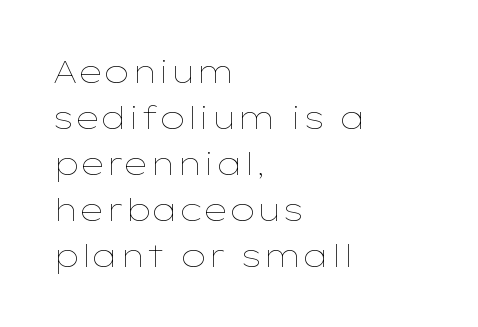
Q: Is the text bold? A: No.
Q: Is the text italic (slanted)? A: No, it is upright.
Q: Is the text underlined? A: No.
Q: How is the paragraph aligned? A: Left-aligned.
Q: Is the spacing between letters normal or unusually wide? A: Normal.
Q: Is the spacing between lines tight, normal or loose? A: Normal.
Q: Width (condensed, normal, or wide)? A: Wide.
Q: Stroke contrast? A: Low.
Q: x-height? A: Medium.
Q: Monospaced? A: No.
